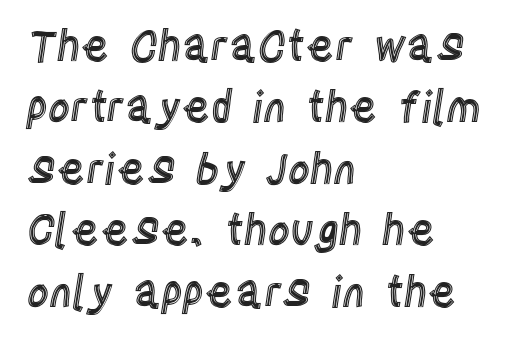
{"width": "condensed", "x_height": "large", "monospaced": "no", "underline": "no", "align": "left", "line_spacing": "normal", "line_spacing_ratio": 1.43, "letter_spacing": "normal", "letter_spacing_em": 0.0, "glyph_px": 43}
